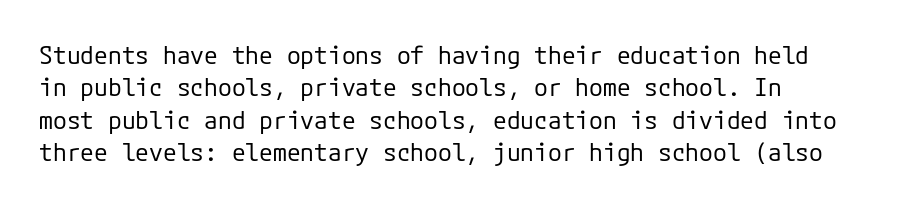
The words here are not underlined. Whoever set this chose a conventional vertical rhythm. Honestly, the letter spacing is just normal — you wouldn't notice it. Tall strokes in this sample are plumb rather than angled. Compared with a centered layout, this one pins lines to the left instead. The weight tops out at a normal text grade.
